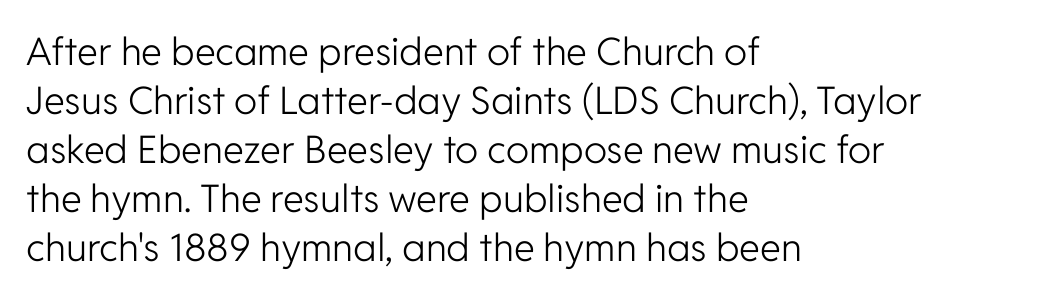
Q: Is the text bold? A: No.
Q: Is the text italic (slanted)? A: No, it is upright.
Q: Is the typeface a serif or a sans-serif typeface? A: Sans-serif.
Q: Is the text underlined? A: No.
Q: How is the paragraph aligned? A: Left-aligned.
Q: Is the spacing between letters normal or unusually wide? A: Normal.
Q: Is the spacing between lines tight, normal or loose? A: Normal.
Q: Width (condensed, normal, or wide)? A: Normal.
Q: Stroke contrast? A: Low.
Q: x-height? A: Medium.
Q: Monospaced? A: No.
